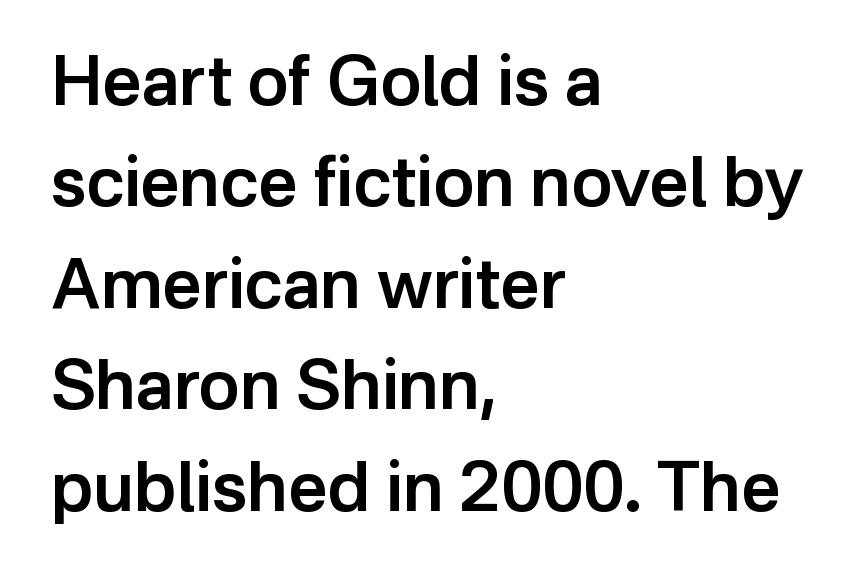
The image shows 69 px semibold sans-serif type, upright; set left-aligned, normal line spacing (1.47x), normal letter spacing, not underlined; low stroke contrast and a medium x-height.
